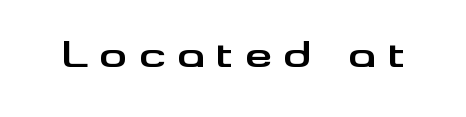
{"serif": "no", "italic": "no", "bold": "yes", "weight": "bold", "width": "wide", "stroke_contrast": "medium", "x_height": "small", "monospaced": "no", "underline": "no", "letter_spacing": "wide", "letter_spacing_em": 0.32, "glyph_px": 35}
